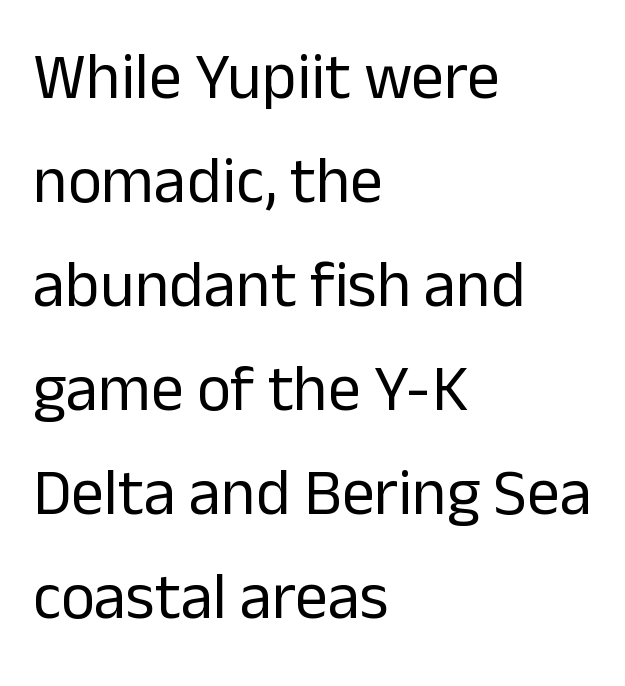
Q: Is the text bold? A: No.
Q: Is the text italic (slanted)? A: No, it is upright.
Q: Is the typeface a serif or a sans-serif typeface? A: Sans-serif.
Q: Is the text underlined? A: No.
Q: How is the paragraph aligned? A: Left-aligned.
Q: Is the spacing between letters normal or unusually wide? A: Normal.
Q: Is the spacing between lines tight, normal or loose? A: Normal.
Q: Width (condensed, normal, or wide)? A: Normal.
Q: Stroke contrast? A: Low.
Q: x-height? A: Medium.
Q: Monospaced? A: No.
